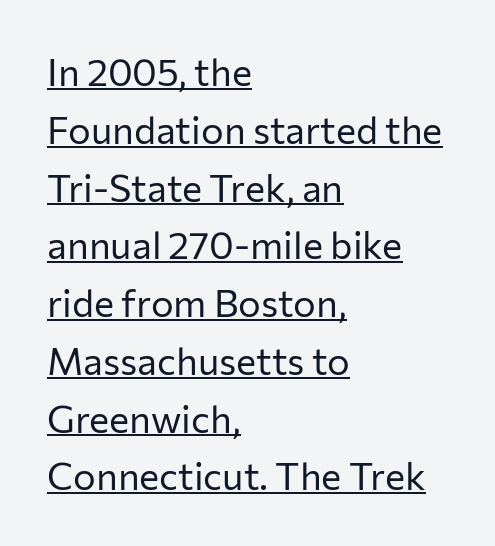
{"serif": "no", "italic": "no", "bold": "no", "weight": "regular", "width": "normal", "stroke_contrast": "low", "x_height": "medium", "monospaced": "no", "underline": "yes", "align": "left", "line_spacing": "normal", "line_spacing_ratio": 1.52, "letter_spacing": "normal", "letter_spacing_em": 0.0, "glyph_px": 38}
